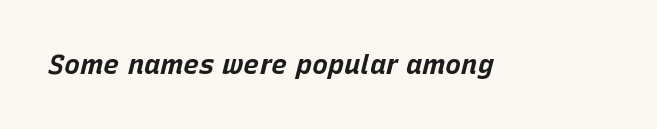
The type is set solid horizontally, with unmodified tracking. Thick stems and heavy bowls — unmistakably bold. Yep, that's italic — everything's leaning. The strip under each line holds only bare page.
